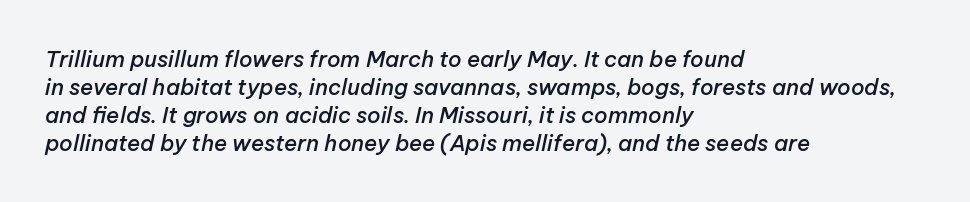
The image shows 22 px text type, italic (leaning right); set left-aligned, normal line spacing (1.27x), normal letter spacing, not underlined.
